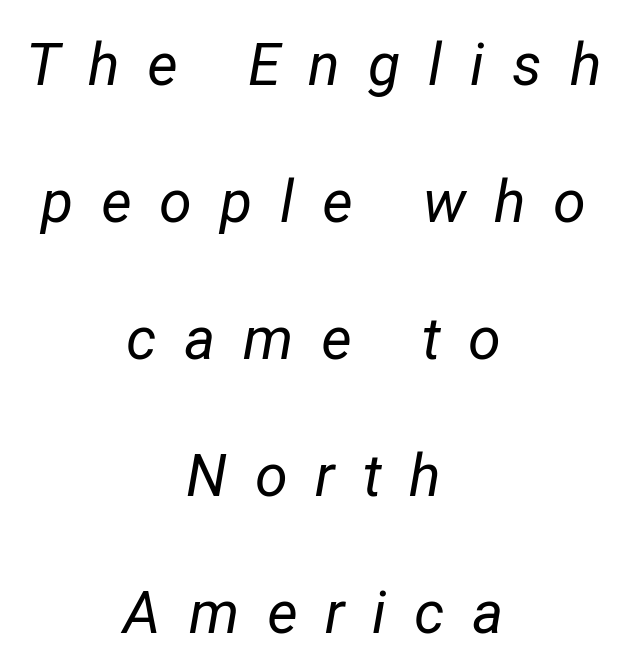
Q: Is the text bold? A: No.
Q: Is the text italic (slanted)? A: Yes, it leans right by about 12 degrees.
Q: Is the text underlined? A: No.
Q: How is the paragraph aligned? A: Centered.
Q: Is the spacing between letters normal or unusually wide? A: Unusually wide.
Q: Is the spacing between lines tight, normal or loose? A: Loose.
Q: Width (condensed, normal, or wide)? A: Normal.
Q: Stroke contrast? A: Low.
Q: x-height? A: Medium.
Q: Monospaced? A: No.
